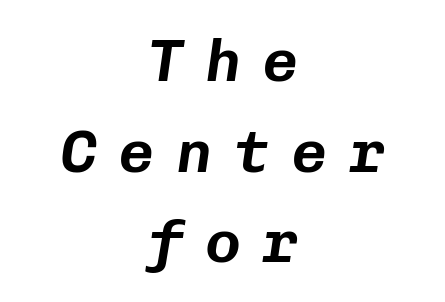
{"italic": "yes", "lean": "right", "slant_degrees": 8, "width": "normal", "stroke_contrast": "low", "x_height": "medium", "monospaced": "yes", "underline": "no", "align": "center", "line_spacing": "normal", "line_spacing_ratio": 1.51, "letter_spacing": "wide", "letter_spacing_em": 0.36, "glyph_px": 60}
